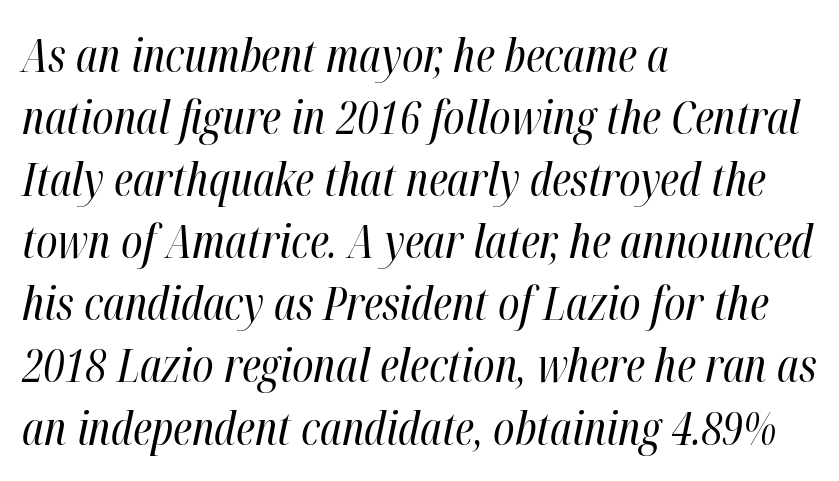
{"italic": "yes", "lean": "right", "slant_degrees": 12, "bold": "no", "weight": "regular", "width": "condensed", "stroke_contrast": "high", "x_height": "medium", "monospaced": "no", "underline": "no", "align": "left", "line_spacing": "normal", "line_spacing_ratio": 1.35, "letter_spacing": "normal", "letter_spacing_em": 0.0, "glyph_px": 46}
